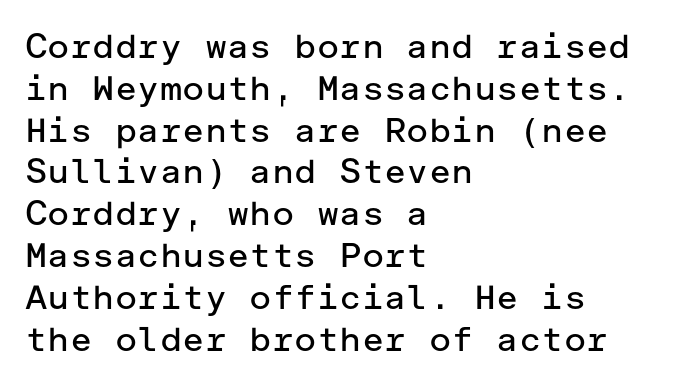
The specimen reads as upright at a glance. Weight class: somewhere from thin through regular. Classification — sans serif. What stands out about the letter spacing? Nothing — it is the standard amount. The setting favours the left margin, as ordinary paragraphs usually do. The strip under each line holds only bare page.
